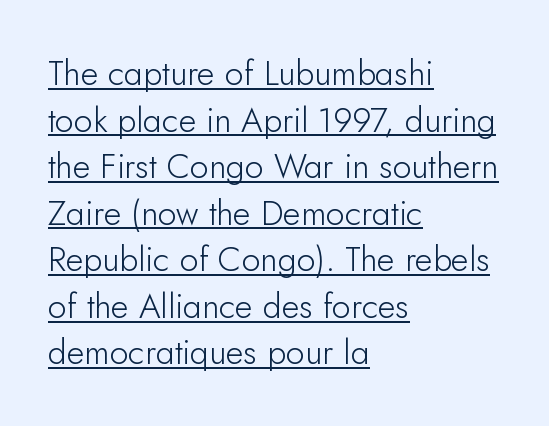
The passage shown is underscored from start to finish. This is the regular roman posture of the typeface. The face used here is proportionally spaced, like ordinary book or web type. This block has exactly the height ordinary leading produces. If you drew a ruler down the left edge, every line would touch it. You can tell from the bare stems that sans-serif type was used.
